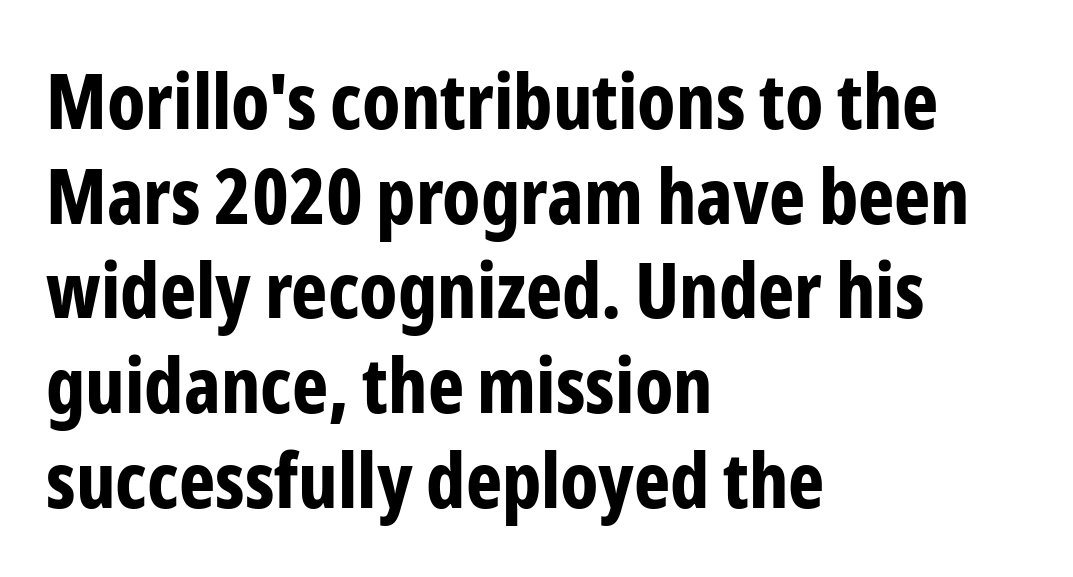
Q: Is the text bold? A: Yes.
Q: Is the text italic (slanted)? A: No, it is upright.
Q: Is the typeface a serif or a sans-serif typeface? A: Sans-serif.
Q: Is the text underlined? A: No.
Q: How is the paragraph aligned? A: Left-aligned.
Q: Is the spacing between letters normal or unusually wide? A: Normal.
Q: Width (condensed, normal, or wide)? A: Condensed.
Q: Stroke contrast? A: Low.
Q: x-height? A: Medium.
Q: Monospaced? A: No.
